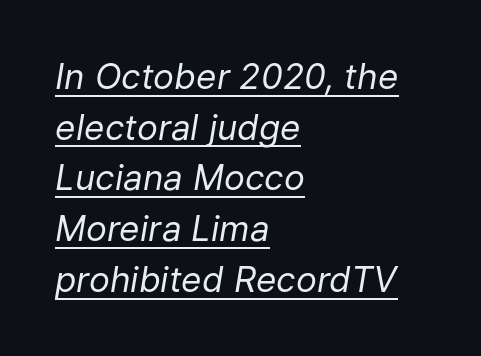
Baseline-to-baseline distance is the conventional proportion of letter height. Which margin do the lines hug? The left one — the right edge is uneven. Proportional: the letters do not fall into vertical columns. Students, note that the glyphs here touch the page at normal intervals.
